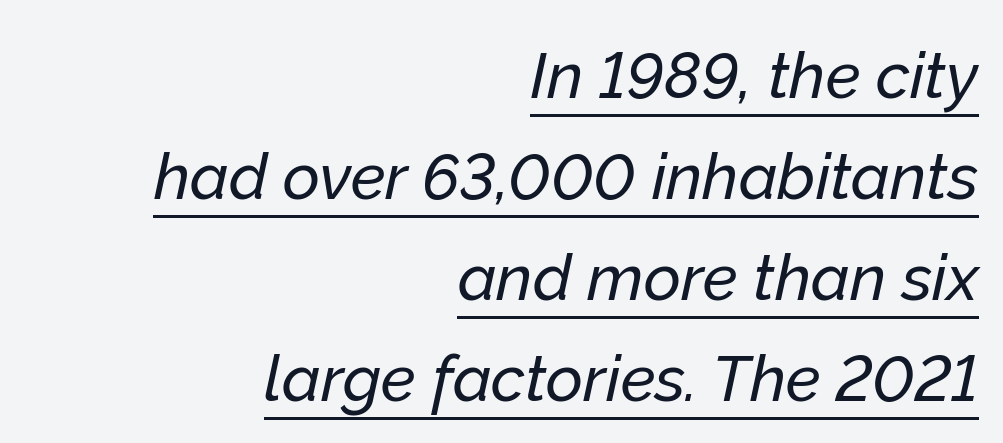
The image shows 64 px text type, italic (leaning right); set right-aligned, normal line spacing (1.58x), normal letter spacing, underlined; low stroke contrast and a medium x-height.
